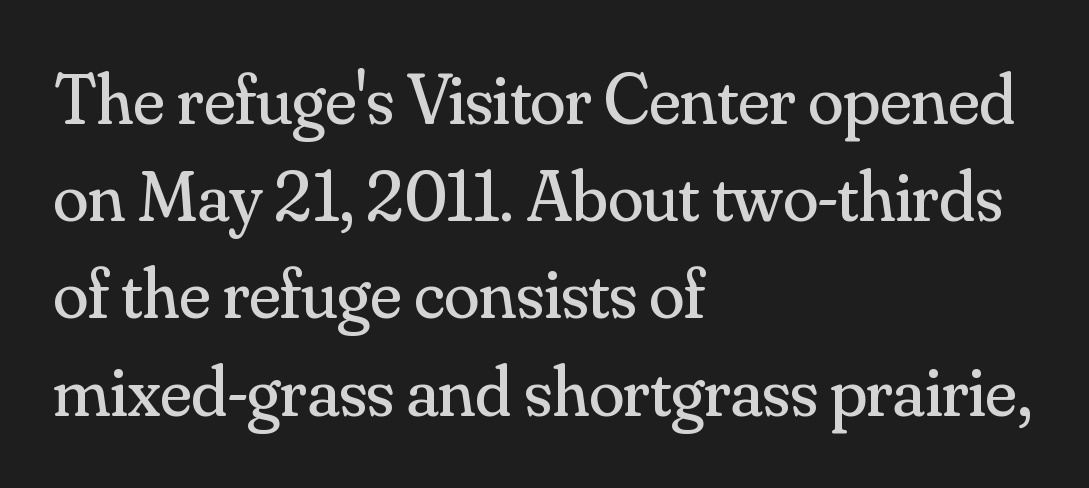
The lettering stays uniformly vertical, giving the passage a roman look. Tracking here is standard; glyphs follow each other at the usual distance. The passage is arranged the way most books set body copy — flush left. Letterform terminals end in serifs throughout the passage. The strokes are not fattened; the text isn't bold.
